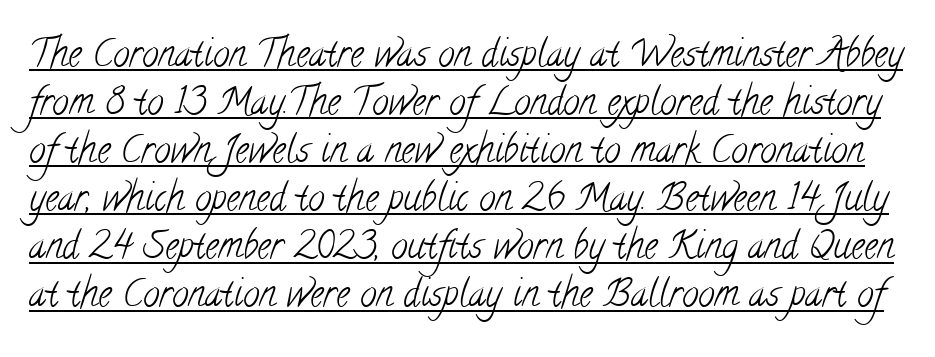
A light-to-regular cut is what we see here. Compared with undecorated copy, this sample adds a rule below the words. The rendering uses natural spacing where letterforms have individual widths. Nothing unusual about the tracking: characters are spaced as the font intends. The block of text has a typical density, with ordinary space between rows.
